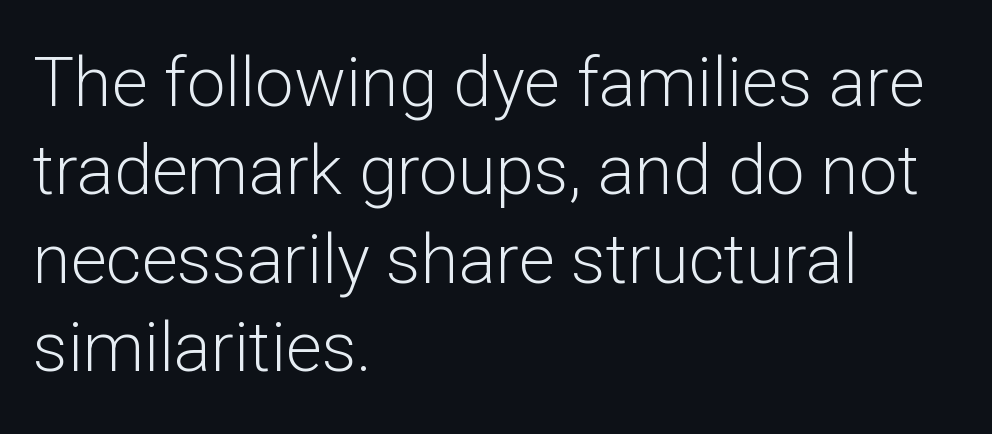
The image shows 69 px light sans-serif type, upright; set left-aligned, normal line spacing (1.28x), normal letter spacing, not underlined; low stroke contrast and a medium x-height.
